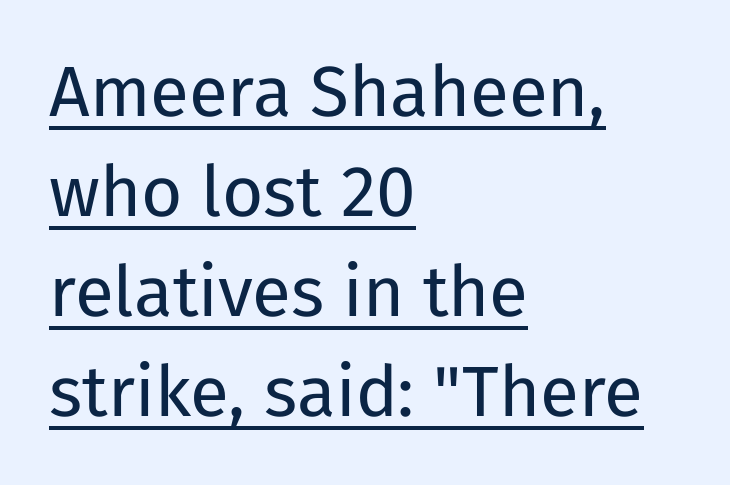
The image shows 71 px regular-weight sans-serif type, upright; set left-aligned, normal line spacing (1.41x), normal letter spacing, underlined; low stroke contrast and a medium x-height.
